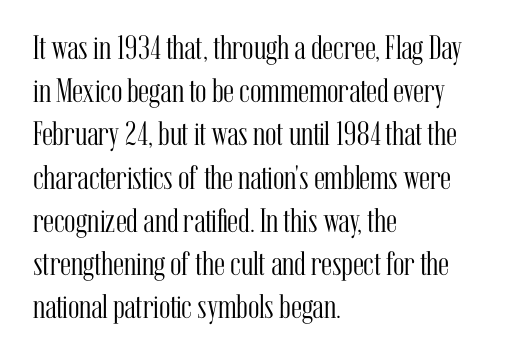
The passage shown is typed in a proportional face where columns would drift. Style check: upright. Weight: regular or lighter. Words float on clear page, feet unadorned.
